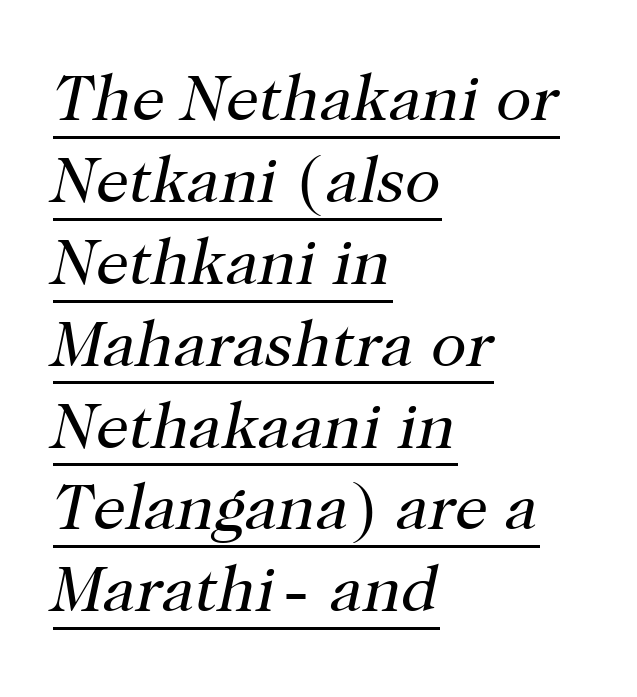
The image shows 65 px regular-weight serif type, italic (leaning right); set left-aligned, normal line spacing (1.26x), normal letter spacing, underlined; high stroke contrast and a medium x-height.
